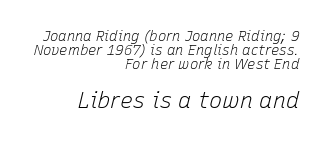
Tall strokes in this sample are angled rather than plumb. You get the small type first, then a jump to larger type. Students, note that the glyphs here touch the page at normal intervals. The passage shown stacks its lines with hardly any gap. A light-to-regular cut is what we see here. Reading down the block, your eye finds every line finishing at a fixed right position.
